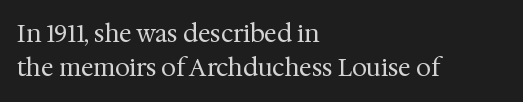
Q: Is the text bold? A: No.
Q: Is the text italic (slanted)? A: No, it is upright.
Q: Is the text underlined? A: No.
Q: How is the paragraph aligned? A: Left-aligned.
Q: Is the spacing between letters normal or unusually wide? A: Normal.
Q: Is the spacing between lines tight, normal or loose? A: Normal.
